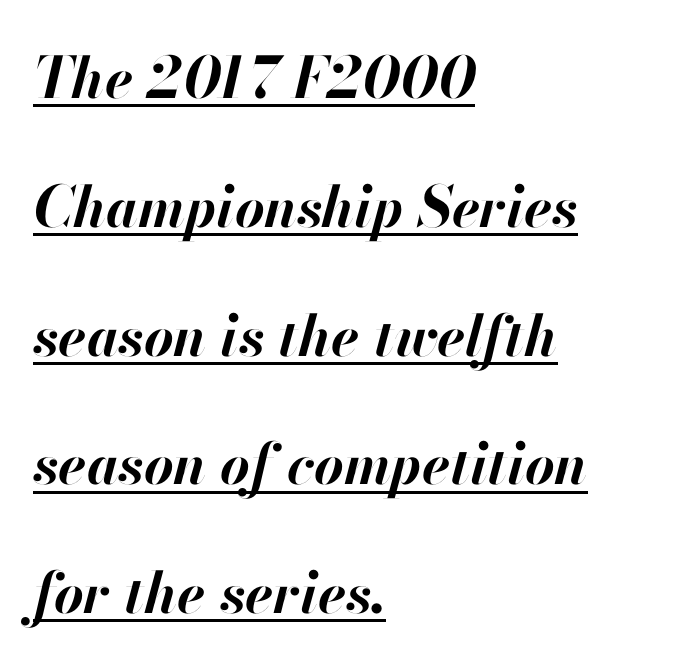
{"italic": "yes", "lean": "right", "slant_degrees": 13, "bold": "yes", "weight": "bold", "width": "normal", "stroke_contrast": "high", "x_height": "small", "monospaced": "no", "underline": "yes", "align": "left", "line_spacing": "loose", "line_spacing_ratio": 2.26, "letter_spacing": "normal", "letter_spacing_em": 0.0, "glyph_px": 57}
